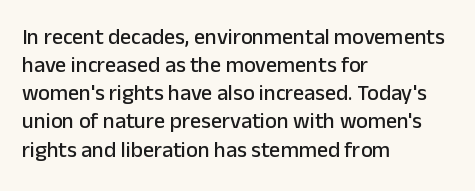
Style check: upright. Decoration check: the copy has no underline. The gaps between neighbouring characters are ordinary and unremarkable. This sample is left-justified, so line endings fall wherever the words run out. The rows are spaced the way most documents space them.
